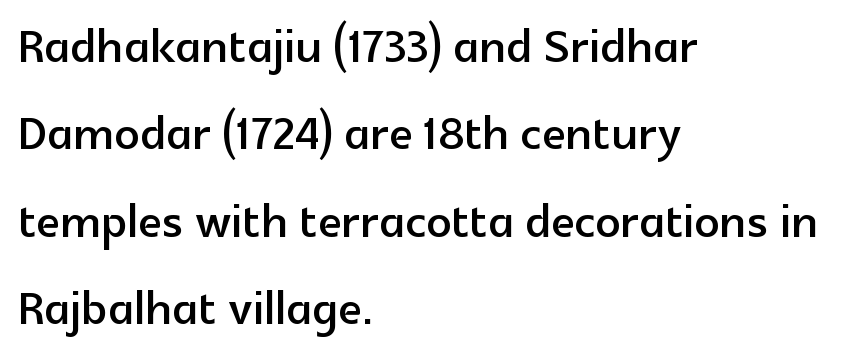
The image shows 62 px sans-serif type, upright; set left-aligned, normal line spacing (1.41x), normal letter spacing, not underlined; a medium x-height.
